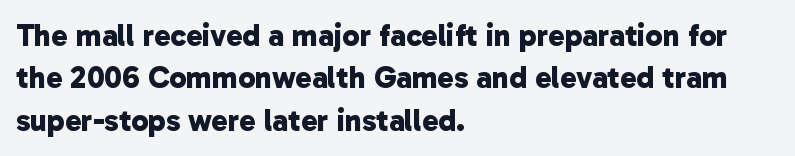
The strip under each line holds only bare page. This rendering employs a face without finishing strokes, i.e., a sans-serif. The lines sit at an ordinary, default distance from one another. Thick stems and heavy bowls — unmistakably bold. Looks like regular typesetting: each glyph gets only the width it needs.
